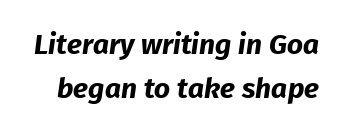
Q: Is the text bold? A: Yes.
Q: Is the typeface a serif or a sans-serif typeface? A: Sans-serif.
Q: Is the text underlined? A: No.
Q: Is the spacing between letters normal or unusually wide? A: Normal.
Q: Is the spacing between lines tight, normal or loose? A: Normal.
Q: Width (condensed, normal, or wide)? A: Normal.
Q: Stroke contrast? A: Low.
Q: x-height? A: Medium.
Q: Monospaced? A: No.
